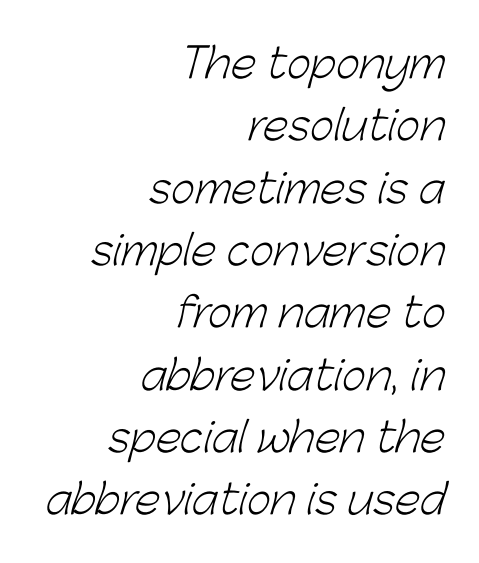
The lines in this sample share a right terminus and differ only in where they begin. Notice how descenders clear the ascenders below comfortably — that's standard leading. Each row of text sits above clean, open space. In terms of letterspacing, this is plain default setting. The rendering uses natural spacing where letterforms have individual widths.
